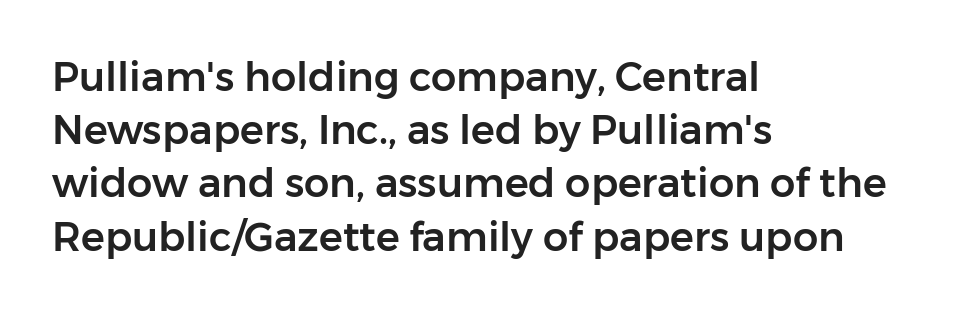
Words appear dense and cohesive because spacing is normal. Beneath every word, the page is bare. This is the regular roman posture of the typeface. A student would call this left alignment; a typographer would say flush left, rag right. Note: no serifs on the glyphs. Varying glyph widths throughout — classic text-font behaviour.
